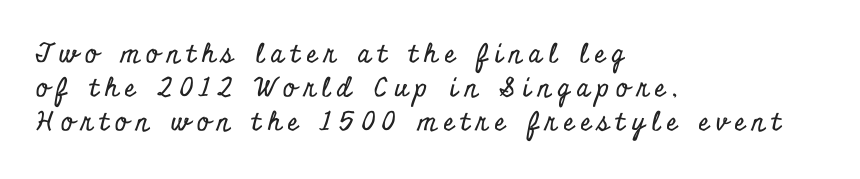
Q: Is the text italic (slanted)? A: Yes.
Q: Is the text underlined? A: No.
Q: How is the paragraph aligned? A: Left-aligned.
Q: Is the spacing between letters normal or unusually wide? A: Unusually wide.
Q: Is the spacing between lines tight, normal or loose? A: Normal.
